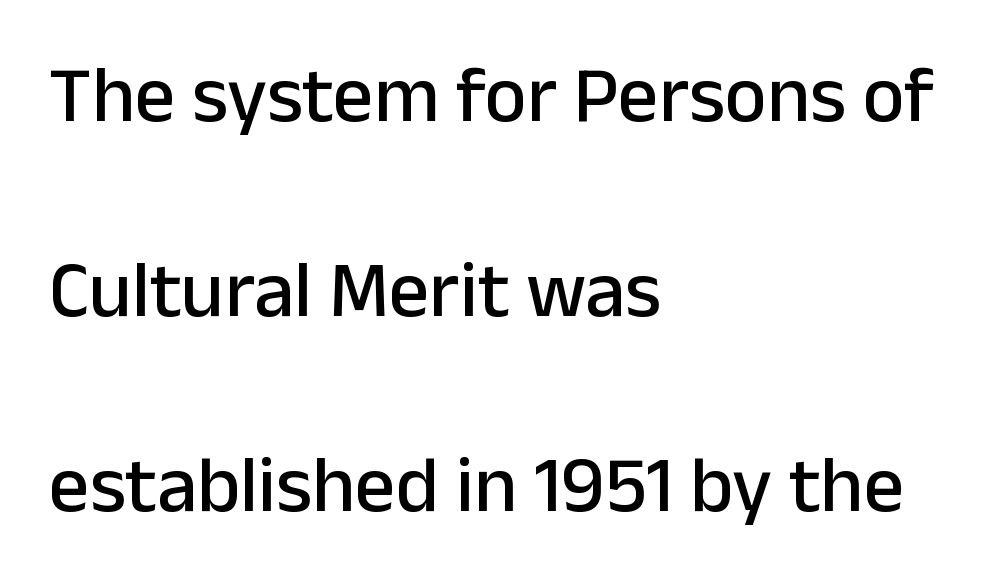
The type is set solid horizontally, with unmodified tracking. Nobody drew a line under any word here. One glance says open: line gaps are wider than usual. The type sits square on the baseline with zero lean. Is this a fixed-width face? No — the glyphs have proportional, varying widths.
